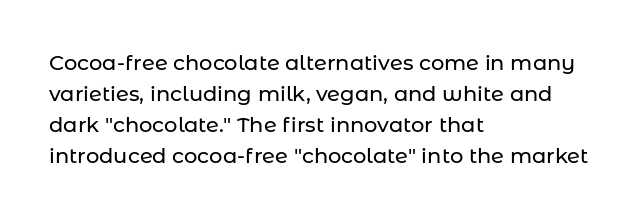
There is no visible air inserted between adjacent glyphs. Alignment: flush left. The words here are not underlined. The axis of the letterforms is exactly vertical. The designer left line spacing at the default.
